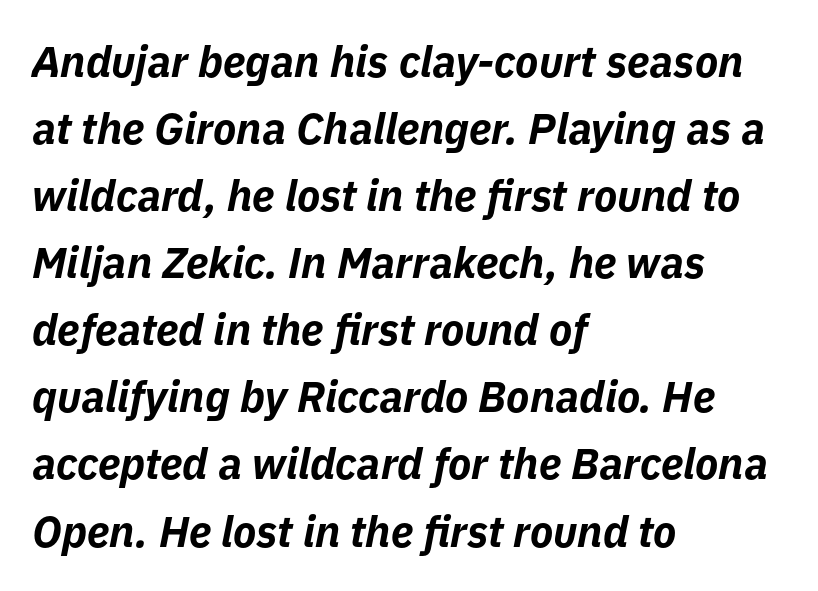
Q: Is the text bold? A: Yes.
Q: Is the text italic (slanted)? A: Yes, it leans right by about 11 degrees.
Q: Is the text underlined? A: No.
Q: How is the paragraph aligned? A: Left-aligned.
Q: Is the spacing between letters normal or unusually wide? A: Normal.
Q: Is the spacing between lines tight, normal or loose? A: Normal.
Q: Width (condensed, normal, or wide)? A: Normal.
Q: Stroke contrast? A: Low.
Q: x-height? A: Medium.
Q: Monospaced? A: No.
